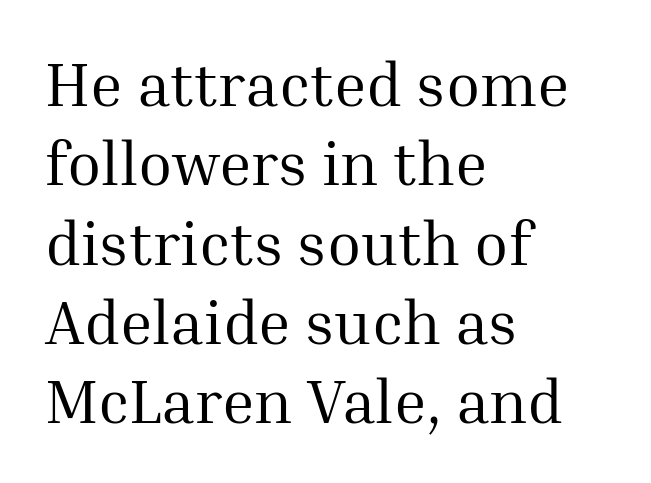
{"serif": "yes", "italic": "no", "bold": "no", "weight": "regular", "width": "normal", "stroke_contrast": "medium", "x_height": "medium", "monospaced": "no", "underline": "no", "align": "left", "line_spacing": "normal", "line_spacing_ratio": 1.28, "letter_spacing": "normal", "letter_spacing_em": 0.0, "glyph_px": 62}
